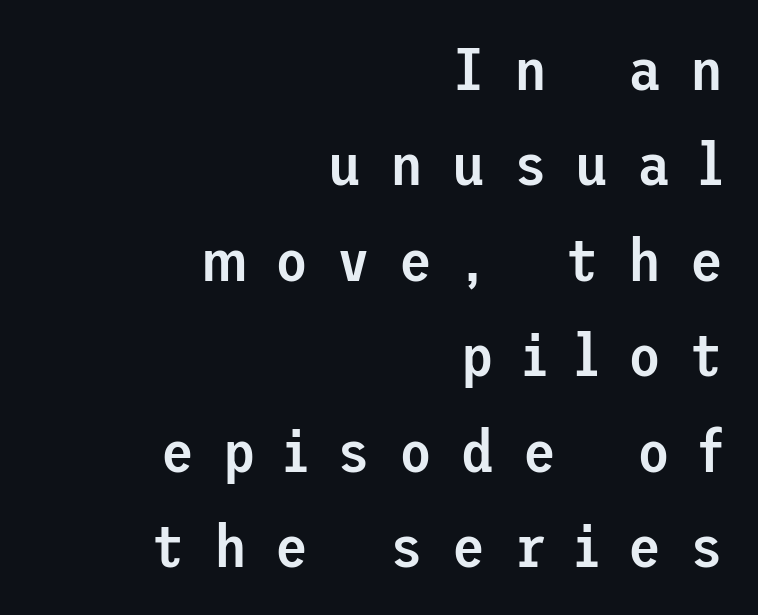
The image shows 60 px semibold sans-serif type, upright; set right-aligned, normal line spacing (1.59x), unusually wide letter spacing (+0.48 em), not underlined; low stroke contrast and a medium x-height.
